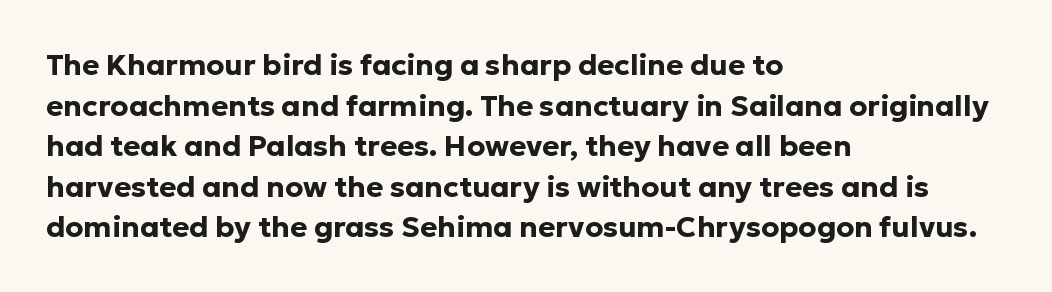
The image shows 29 px bold sans-serif type, upright; set left-aligned, normal line spacing (1.4x), normal letter spacing, not underlined; low stroke contrast and a medium x-height.
